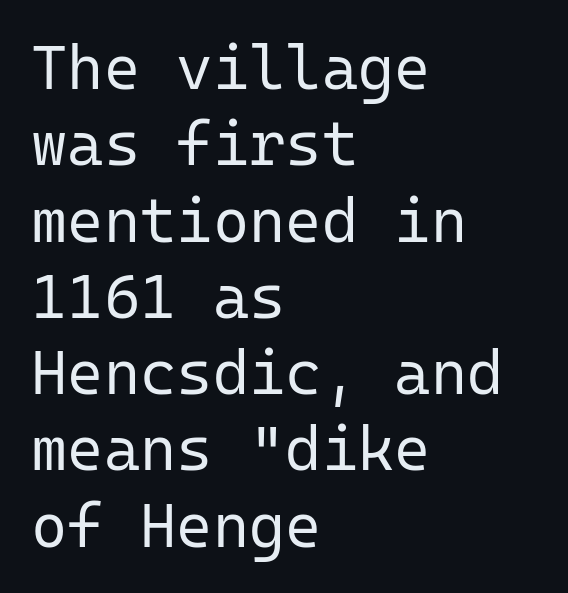
{"serif": "no", "italic": "no", "bold": "no", "weight": "regular", "width": "normal", "stroke_contrast": "low", "x_height": "medium", "monospaced": "yes", "underline": "no", "align": "left", "line_spacing_ratio": 1.23, "letter_spacing": "normal", "letter_spacing_em": 0.0, "glyph_px": 62}
